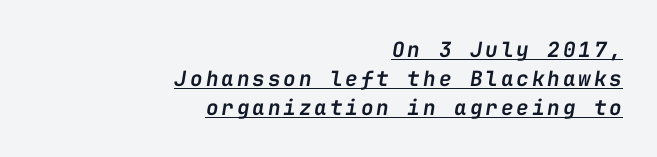
The image shows 21 px text type, italic (leaning right); set right-aligned, normal line spacing (1.37x), underlined.
